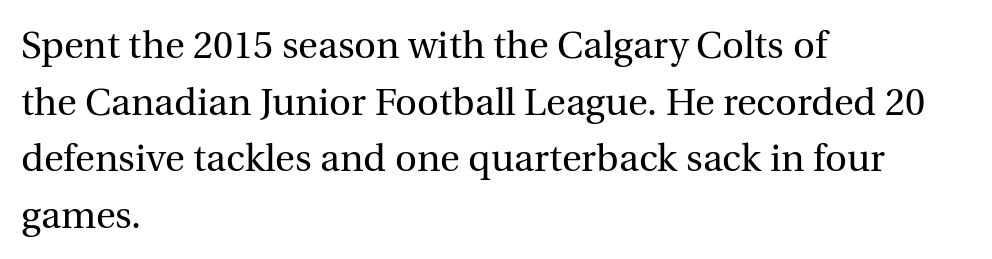
Type style note: has serifs. The rendering anchors every line to the left-hand side. These lines sit exactly where default settings would place them. Standard letterfit; no display-style spreading of the glyphs.
